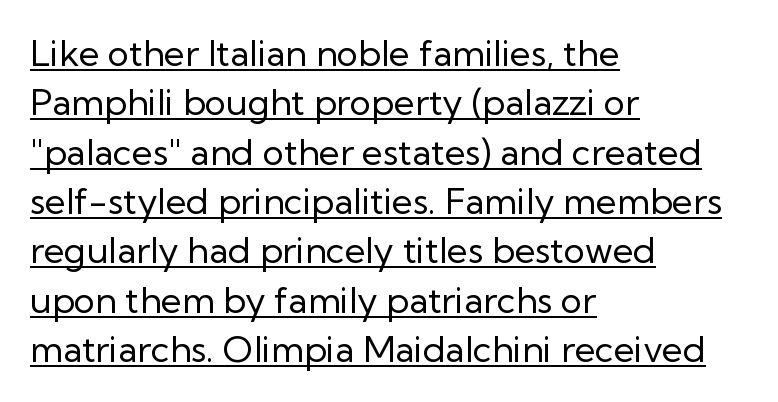
Q: Is the text bold? A: No.
Q: Is the text italic (slanted)? A: No, it is upright.
Q: Is the typeface a serif or a sans-serif typeface? A: Sans-serif.
Q: Is the text underlined? A: Yes.
Q: How is the paragraph aligned? A: Left-aligned.
Q: Is the spacing between letters normal or unusually wide? A: Normal.
Q: Is the spacing between lines tight, normal or loose? A: Normal.
Q: Width (condensed, normal, or wide)? A: Normal.
Q: Stroke contrast? A: Low.
Q: x-height? A: Medium.
Q: Monospaced? A: No.
